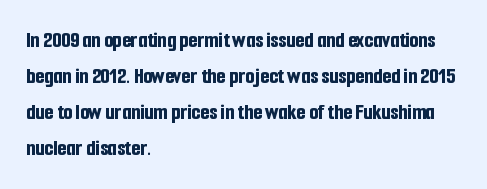
Notice how descenders clear the ascenders below comfortably — that's standard leading. The sample has been set heavy, in full bold. Italic? Not at all — the glyphs are vertical. A bare baseline throughout the passage. The rag falls on the right side of this text block. Inter-character spacing is left at the font's built-in metrics.
